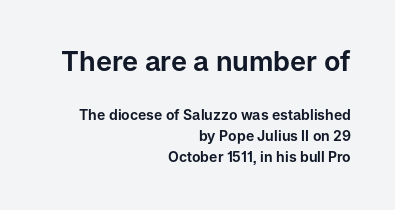
Here the first block reads like a headline and the second like body copy. The gaps between neighbouring characters are ordinary and unremarkable. In CSS terms this would be text-align: right. Vertical spacing — default. In terms of posture, this sample is upright. Bare-footed words on every line.
